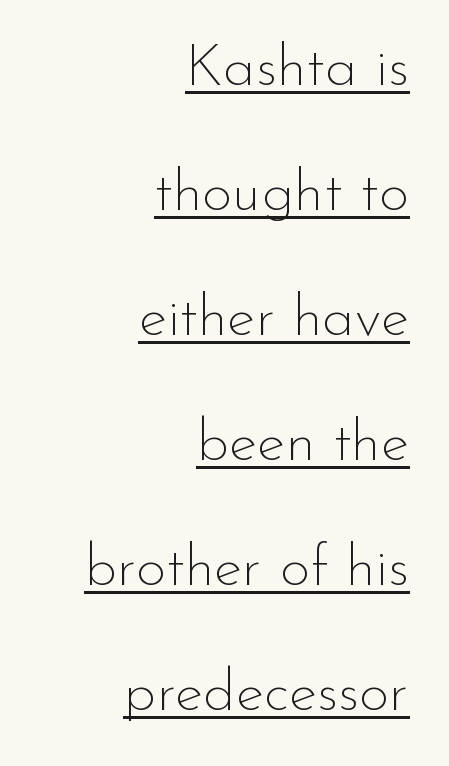
Check where the strokes stop: nothing finishes them off — pure sans. The type is set solid horizontally, with unmodified tracking. The rendered words wear a rule along their underside. Notice the wide empty band between every row — that's loose leading. Each line ends at the same right margin while the left side varies.
